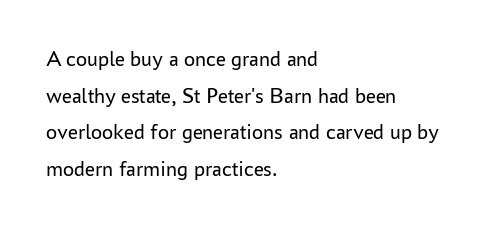
The space directly below the letters is spotless. Layout note: lines flush left. Posture: vertical. The weight would be labelled regular, book, light, or lighter still. The face used here is rendered with its standard letterfit. Normally led — the rows are evenly, conventionally spaced.
